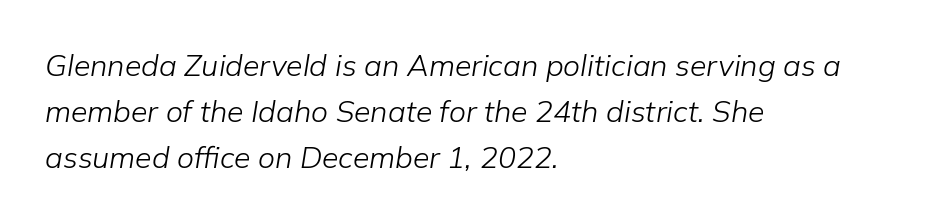
Q: Is the text bold? A: No.
Q: Is the text italic (slanted)? A: Yes, it leans right by about 9 degrees.
Q: Is the text underlined? A: No.
Q: How is the paragraph aligned? A: Left-aligned.
Q: Is the spacing between letters normal or unusually wide? A: Normal.
Q: Is the spacing between lines tight, normal or loose? A: Normal.
Q: Width (condensed, normal, or wide)? A: Normal.
Q: Stroke contrast? A: Low.
Q: x-height? A: Medium.
Q: Monospaced? A: No.
